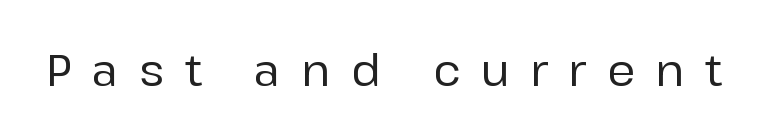
{"serif": "no", "italic": "no", "width": "normal", "stroke_contrast": "low", "x_height": "medium", "monospaced": "no", "underline": "no", "letter_spacing": "wide", "letter_spacing_em": 0.48, "glyph_px": 43}
